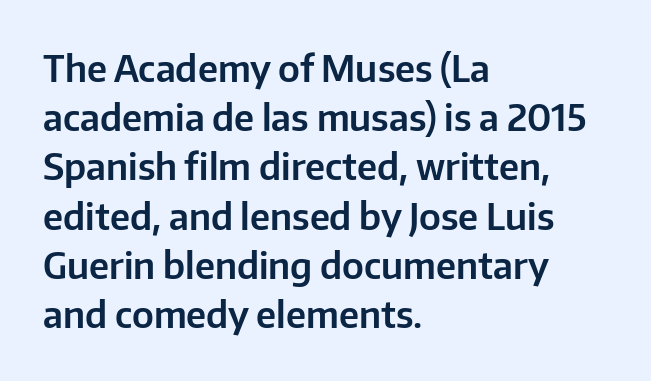
{"serif": "no", "italic": "no", "width": "normal", "stroke_contrast": "low", "x_height": "medium", "monospaced": "no", "underline": "no", "align": "left", "line_spacing": "normal", "line_spacing_ratio": 1.33, "letter_spacing": "normal", "letter_spacing_em": 0.0, "glyph_px": 37}
